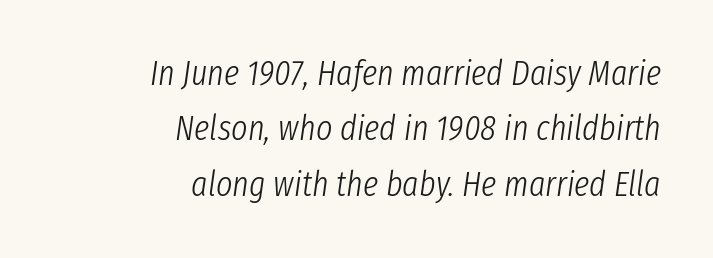
{"italic": "yes", "lean": "right", "slant_degrees": 8, "bold": "no", "weight": "light", "width": "condensed", "stroke_contrast": "low", "x_height": "medium", "monospaced": "no", "underline": "no", "align": "right", "line_spacing": "normal", "line_spacing_ratio": 1.58, "letter_spacing": "normal", "letter_spacing_em": 0.0, "glyph_px": 35}
